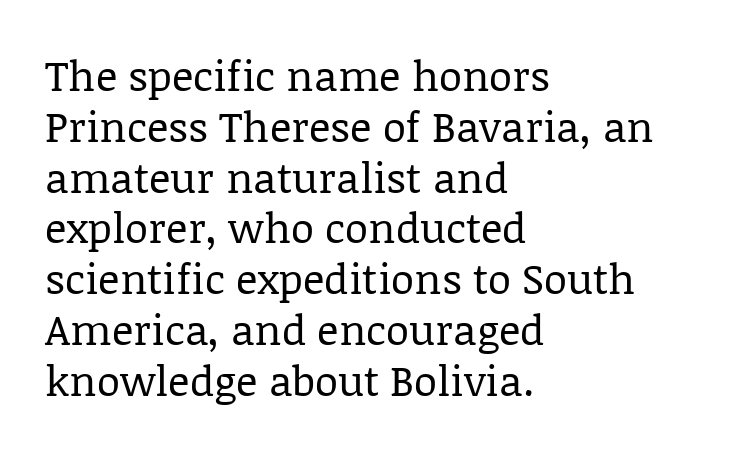
Q: Is the text bold? A: No.
Q: Is the text italic (slanted)? A: No, it is upright.
Q: Is the typeface a serif or a sans-serif typeface? A: Serif.
Q: Is the text underlined? A: No.
Q: How is the paragraph aligned? A: Left-aligned.
Q: Is the spacing between letters normal or unusually wide? A: Normal.
Q: Width (condensed, normal, or wide)? A: Normal.
Q: Stroke contrast? A: Low.
Q: x-height? A: Large.
Q: Monospaced? A: No.
